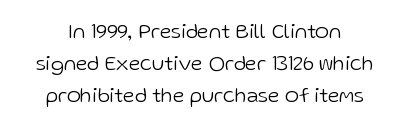
Q: Is the text bold? A: No.
Q: Is the text italic (slanted)? A: No, it is upright.
Q: Is the text underlined? A: No.
Q: Is the spacing between letters normal or unusually wide? A: Normal.
Q: Is the spacing between lines tight, normal or loose? A: Normal.
